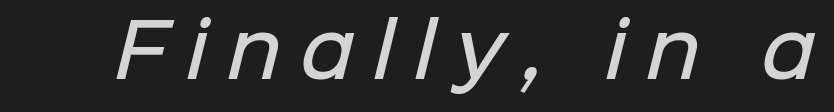
Weight check: semibold — heavier than regular, not quite bold. Nobody drew a line under any word here. Someone cranked the tracking dial way up on this one. Do the characters align in a grid? No, the font is proportional.
